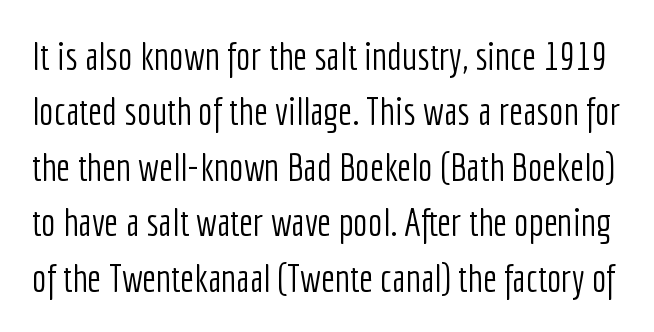
{"serif": "no", "italic": "no", "bold": "no", "weight": "light", "width": "condensed", "stroke_contrast": "low", "x_height": "medium", "monospaced": "no", "underline": "no", "line_spacing": "normal", "line_spacing_ratio": 1.42, "letter_spacing": "normal", "letter_spacing_em": 0.0, "glyph_px": 39}
